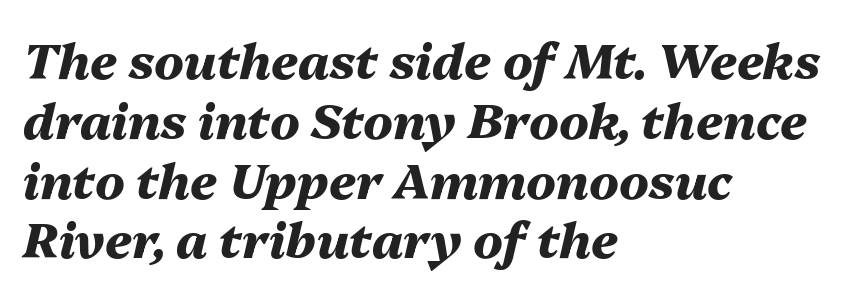
{"italic": "yes", "lean": "right", "slant_degrees": 13, "bold": "yes", "weight": "heavy", "width": "normal", "stroke_contrast": "medium", "x_height": "medium", "monospaced": "no", "underline": "no", "align": "left", "line_spacing_ratio": 1.22, "letter_spacing": "normal", "letter_spacing_em": 0.0, "glyph_px": 49}
